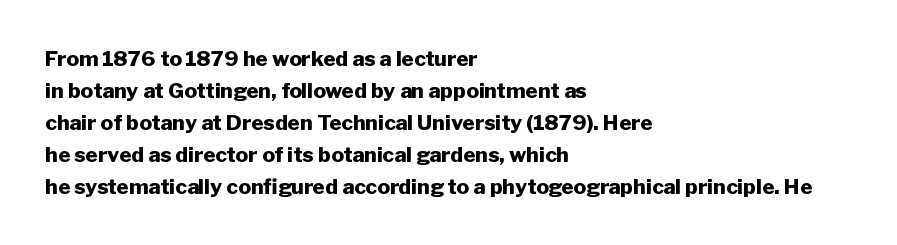
The image shows 21 px bold type, upright; set left-aligned, normal line spacing (1.52x), normal letter spacing, not underlined.
